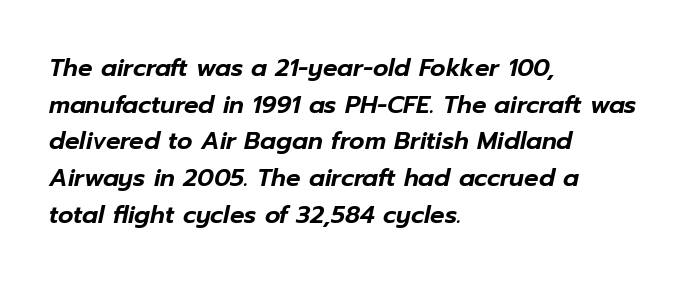
{"italic": "yes", "lean": "right", "slant_degrees": 12, "underline": "no", "align": "left", "line_spacing": "normal", "line_spacing_ratio": 1.53, "letter_spacing": "normal", "letter_spacing_em": 0.0, "glyph_px": 24}
